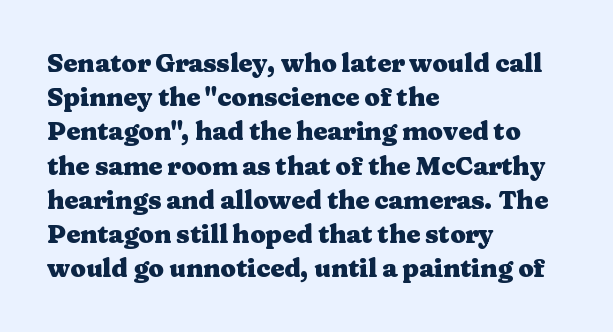
{"italic": "no", "bold": "yes", "underline": "no", "align": "left", "line_spacing": "normal", "line_spacing_ratio": 1.37, "letter_spacing": "normal", "letter_spacing_em": 0.0, "glyph_px": 25}
